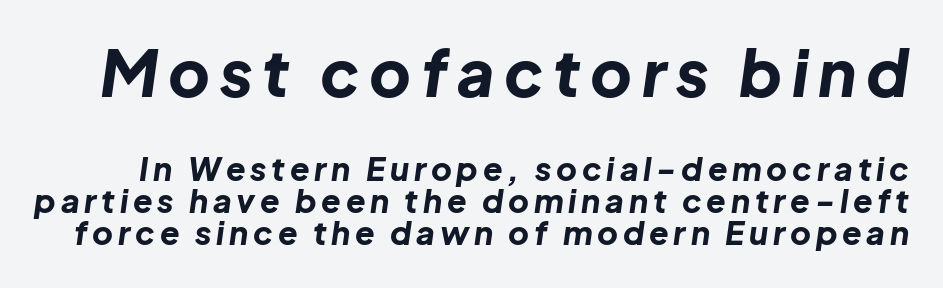
Q: Is the text bold? A: Yes.
Q: Is the text italic (slanted)? A: Yes, it leans right by about 8 degrees.
Q: Is the text underlined? A: No.
Q: Is the spacing between lines tight, normal or loose? A: Tight.
Q: Which block of text is set in a larger size, the first (top) or the second (bottom)? A: The first (top) one.
Q: Width (condensed, normal, or wide)? A: Normal.
Q: Stroke contrast? A: Low.
Q: x-height? A: Medium.
Q: Monospaced? A: No.
